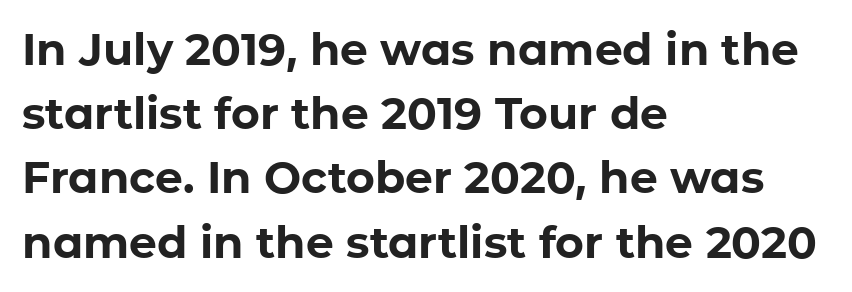
Q: Is the text bold? A: Yes.
Q: Is the text italic (slanted)? A: No, it is upright.
Q: Is the typeface a serif or a sans-serif typeface? A: Sans-serif.
Q: Is the text underlined? A: No.
Q: How is the paragraph aligned? A: Left-aligned.
Q: Is the spacing between letters normal or unusually wide? A: Normal.
Q: Is the spacing between lines tight, normal or loose? A: Normal.
Q: Width (condensed, normal, or wide)? A: Normal.
Q: Stroke contrast? A: Low.
Q: x-height? A: Medium.
Q: Monospaced? A: No.
